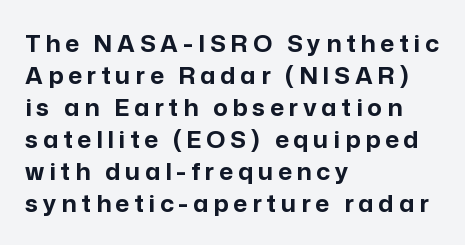
The image shows 24 px bold type, upright; set left-aligned, normal line spacing (1.33x), unusually wide letter spacing (+0.2 em), not underlined.
